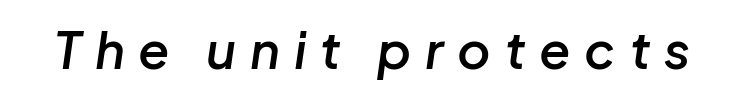
Q: Is the text bold? A: Semi-bold.
Q: Is the text italic (slanted)? A: Yes, it leans right by about 8 degrees.
Q: Is the text underlined? A: No.
Q: Is the spacing between letters normal or unusually wide? A: Unusually wide.
Q: Width (condensed, normal, or wide)? A: Normal.
Q: Stroke contrast? A: Low.
Q: x-height? A: Medium.
Q: Monospaced? A: No.
